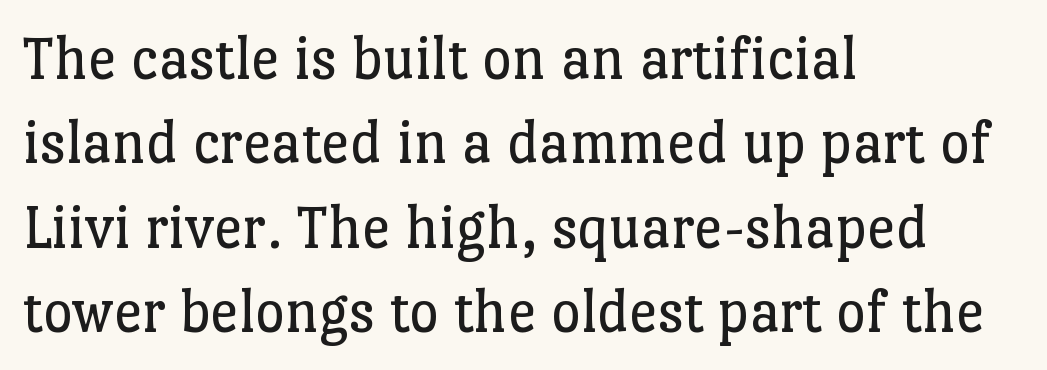
{"serif": "yes", "italic": "no", "bold": "no", "weight": "regular", "width": "normal", "stroke_contrast": "low", "x_height": "medium", "monospaced": "no", "underline": "no", "align": "left", "line_spacing": "normal", "line_spacing_ratio": 1.32, "letter_spacing": "normal", "letter_spacing_em": 0.0, "glyph_px": 64}
